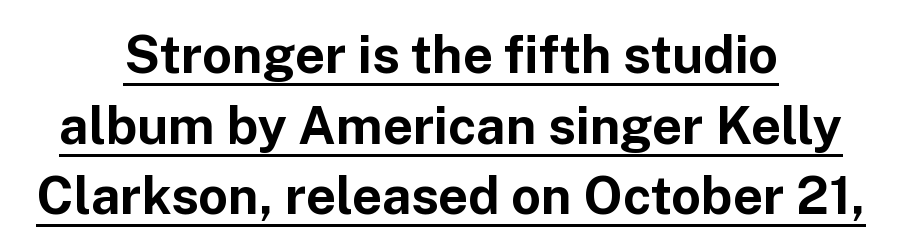
{"serif": "no", "italic": "no", "bold": "yes", "weight": "bold", "width": "normal", "stroke_contrast": "low", "x_height": "medium", "monospaced": "no", "underline": "yes", "align": "center", "line_spacing": "normal", "line_spacing_ratio": 1.36, "letter_spacing": "normal", "letter_spacing_em": 0.0, "glyph_px": 52}
